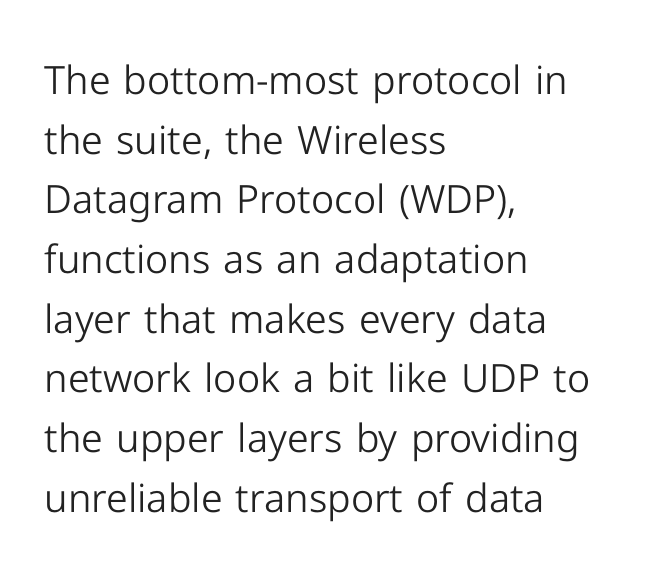
Q: Is the text bold? A: No.
Q: Is the text italic (slanted)? A: No, it is upright.
Q: Is the typeface a serif or a sans-serif typeface? A: Sans-serif.
Q: Is the text underlined? A: No.
Q: How is the paragraph aligned? A: Left-aligned.
Q: Is the spacing between letters normal or unusually wide? A: Normal.
Q: Is the spacing between lines tight, normal or loose? A: Normal.
Q: Width (condensed, normal, or wide)? A: Normal.
Q: Stroke contrast? A: Low.
Q: x-height? A: Medium.
Q: Monospaced? A: No.
